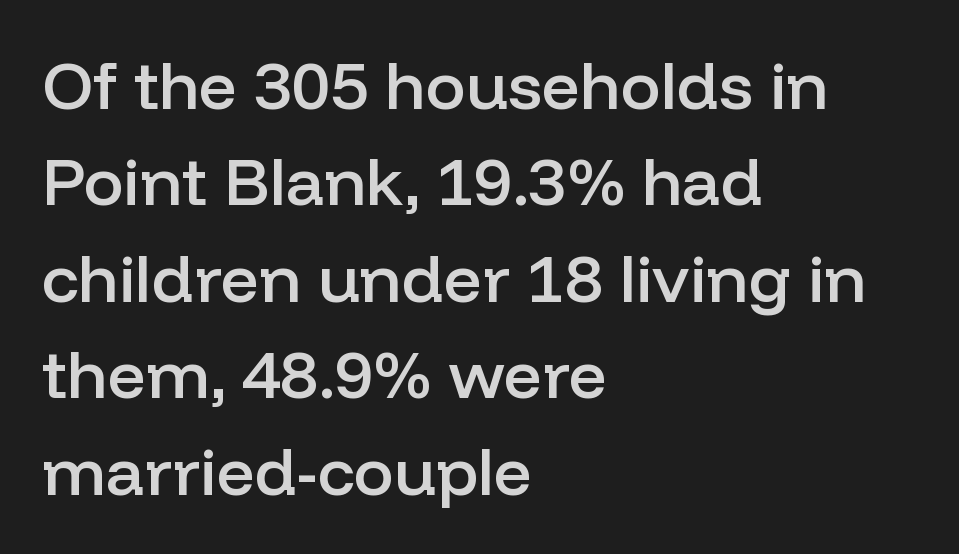
{"serif": "no", "italic": "no", "bold": "semi", "weight": "semibold", "width": "normal", "stroke_contrast": "low", "x_height": "medium", "monospaced": "no", "underline": "no", "align": "left", "line_spacing": "normal", "line_spacing_ratio": 1.44, "letter_spacing": "normal", "letter_spacing_em": 0.0, "glyph_px": 67}
